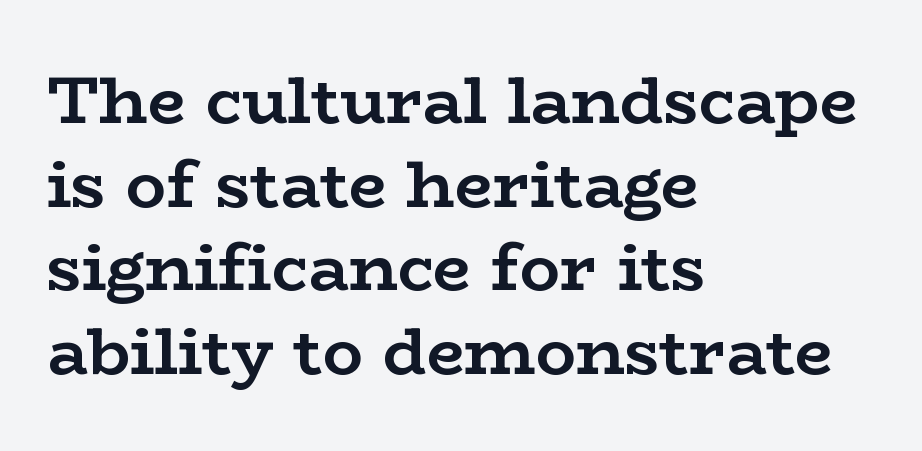
The image shows 67 px semibold, wide serif type, upright; set left-aligned, normal line spacing (1.25x), normal letter spacing, not underlined; low stroke contrast and a medium x-height.
